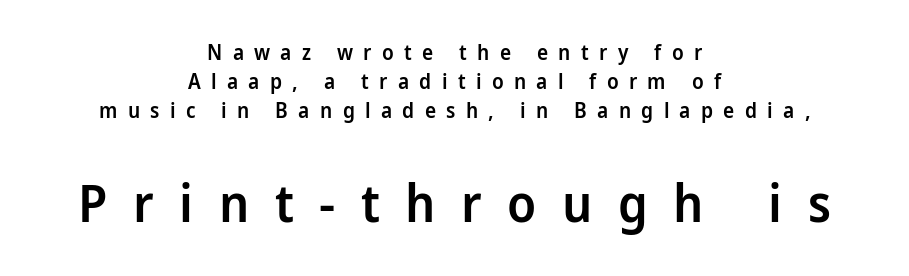
Vertical spacing — default. Typeset on center — no edge is straight. Note the varied advance widths — an 'i' is clearly narrower than an 'm'. When letters stand straight like this, we call the style roman or upright.
